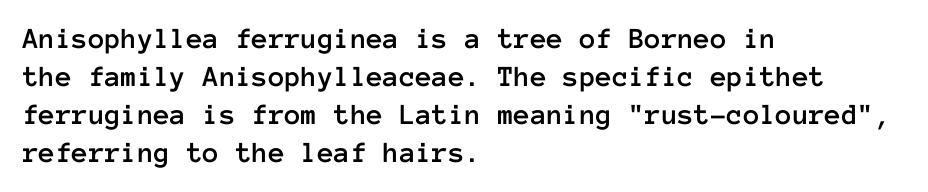
The typesetter chose a ragged-right arrangement here. Every character sits straight up, as roman type does. The passage shown is typed in a monospace face where columns stay perfectly aligned. Students, observe: this is what conventionally led text looks like.
